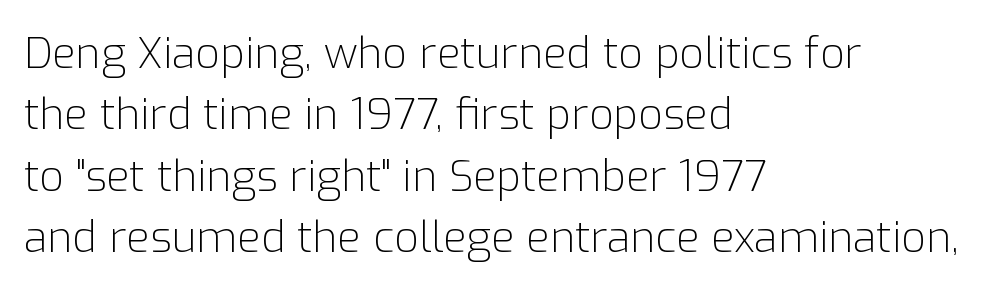
{"serif": "no", "italic": "no", "bold": "no", "weight": "light", "width": "normal", "stroke_contrast": "low", "x_height": "medium", "monospaced": "no", "underline": "no", "align": "left", "line_spacing": "normal", "line_spacing_ratio": 1.43, "letter_spacing": "normal", "letter_spacing_em": 0.0, "glyph_px": 43}
